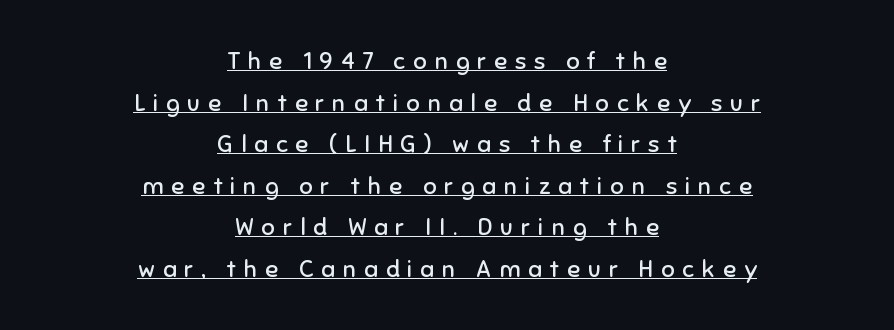
The image shows 24 px text type, upright; set centered, line spacing 1.73x, unusually wide letter spacing (+0.33 em), underlined.
